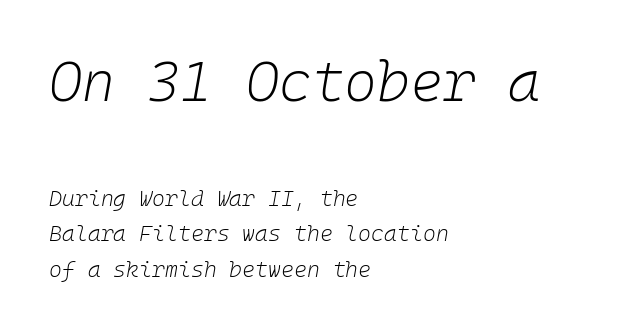
Q: Is the text bold? A: No.
Q: Is the text italic (slanted)? A: Yes, it leans right by about 10 degrees.
Q: Is the text underlined? A: No.
Q: How is the paragraph aligned? A: Left-aligned.
Q: Is the spacing between letters normal or unusually wide? A: Normal.
Q: Is the spacing between lines tight, normal or loose? A: Normal.
Q: Which block of text is set in a larger size, the first (top) or the second (bottom)? A: The first (top) one.
Q: Width (condensed, normal, or wide)? A: Normal.
Q: Stroke contrast? A: Low.
Q: x-height? A: Medium.
